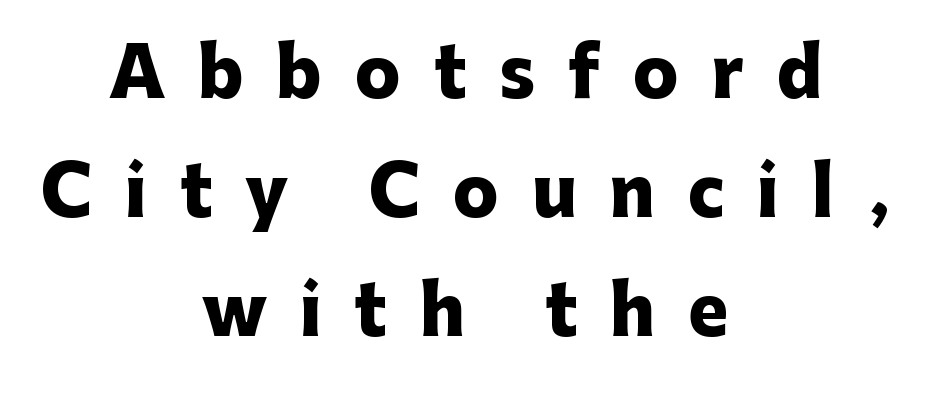
The image shows 68 px heavy sans-serif type, upright; set centered, line spacing 1.75x, unusually wide letter spacing (+0.48 em), not underlined; low stroke contrast and a medium x-height.
